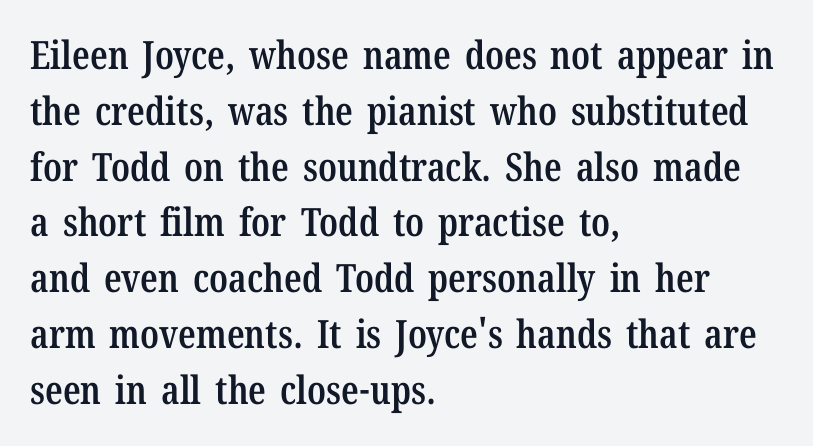
Q: Is the text bold? A: Semi-bold.
Q: Is the text italic (slanted)? A: No, it is upright.
Q: Is the typeface a serif or a sans-serif typeface? A: Serif.
Q: Is the text underlined? A: No.
Q: How is the paragraph aligned? A: Left-aligned.
Q: Is the spacing between letters normal or unusually wide? A: Normal.
Q: Is the spacing between lines tight, normal or loose? A: Normal.
Q: Width (condensed, normal, or wide)? A: Condensed.
Q: Stroke contrast? A: Low.
Q: x-height? A: Medium.
Q: Monospaced? A: No.
